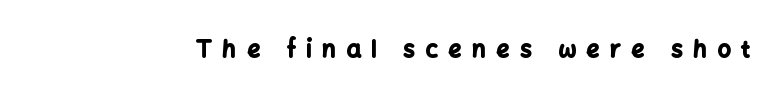
The image shows 23 px bold type, upright; set unusually wide letter spacing (+0.46 em), not underlined.
